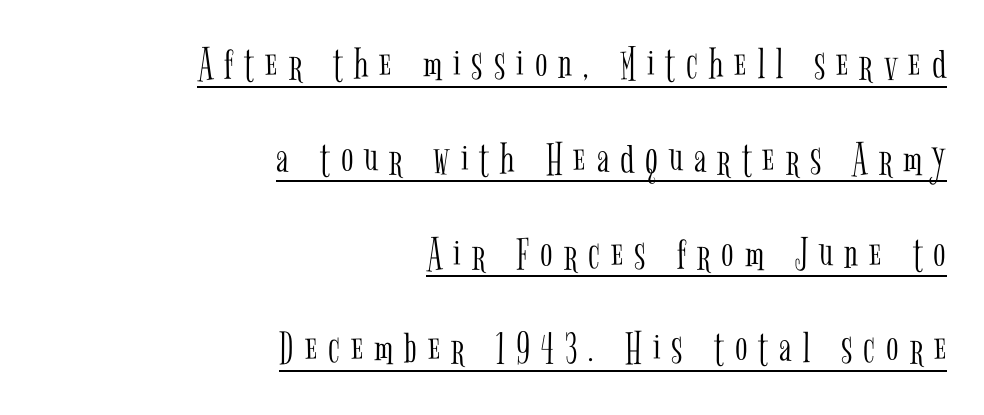
{"serif": "yes", "italic": "no", "bold": "no", "weight": "light", "width": "condensed", "stroke_contrast": "low", "x_height": "medium", "monospaced": "no", "underline": "yes", "align": "right", "line_spacing": "loose", "line_spacing_ratio": 2.06, "letter_spacing": "wide", "letter_spacing_em": 0.24, "glyph_px": 46}
